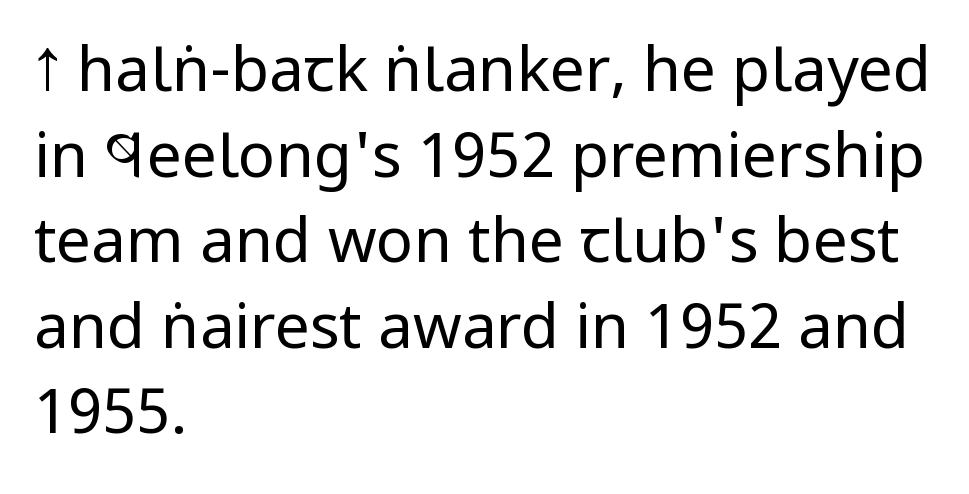
{"serif": "no", "italic": "no", "bold": "no", "weight": "regular", "width": "condensed", "stroke_contrast": "low", "x_height": "large", "monospaced": "no", "underline": "no", "align": "left", "line_spacing": "normal", "line_spacing_ratio": 1.38, "letter_spacing": "normal", "letter_spacing_em": 0.0, "glyph_px": 62}
